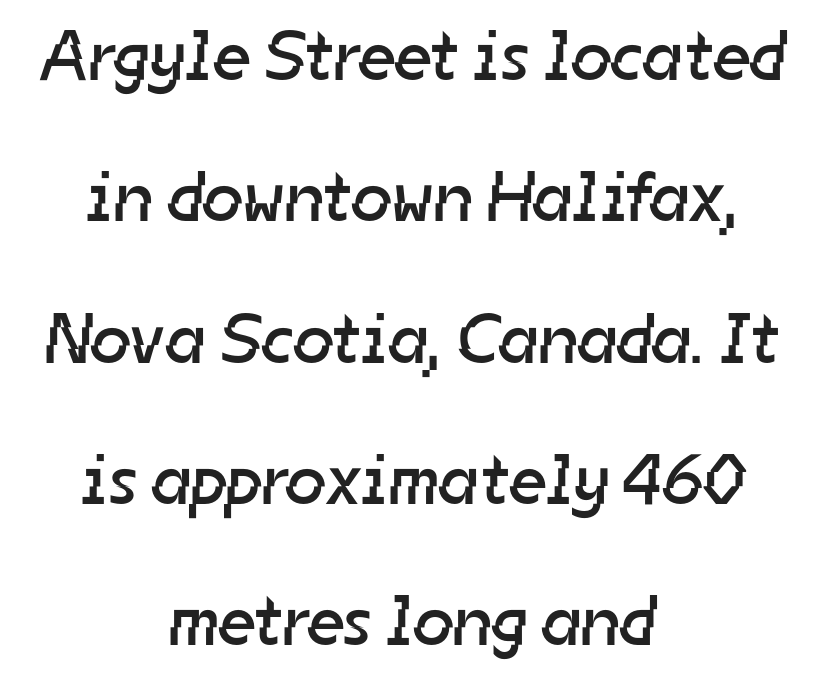
{"serif": "no", "bold": "no", "weight": "regular", "width": "normal", "stroke_contrast": "low", "x_height": "medium", "monospaced": "no", "underline": "no", "align": "center", "line_spacing": "loose", "line_spacing_ratio": 1.99, "letter_spacing": "normal", "letter_spacing_em": 0.0, "glyph_px": 71}
